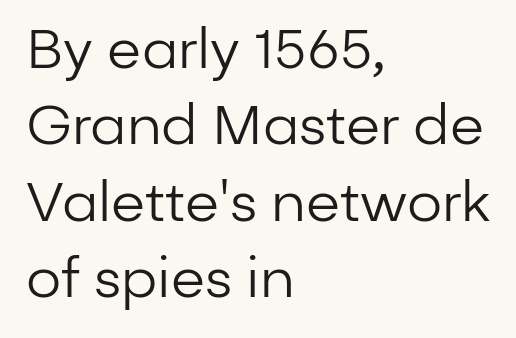
The ragged edge is on the right, which tells us the setting is flush left. Heaviness? Minimal to ordinary, like unemphasized prose. Quick note: underline off. Every stem runs plumb, perpendicular to the baseline. Short note: letters normally spaced.
